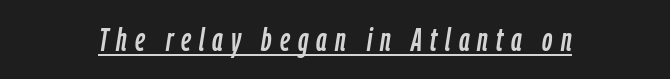
The specimen reads as italic at a glance. Letter spacing: wide. Proportional: the letters do not fall into vertical columns. Emphasis is given by a line drawn under the lettering.
